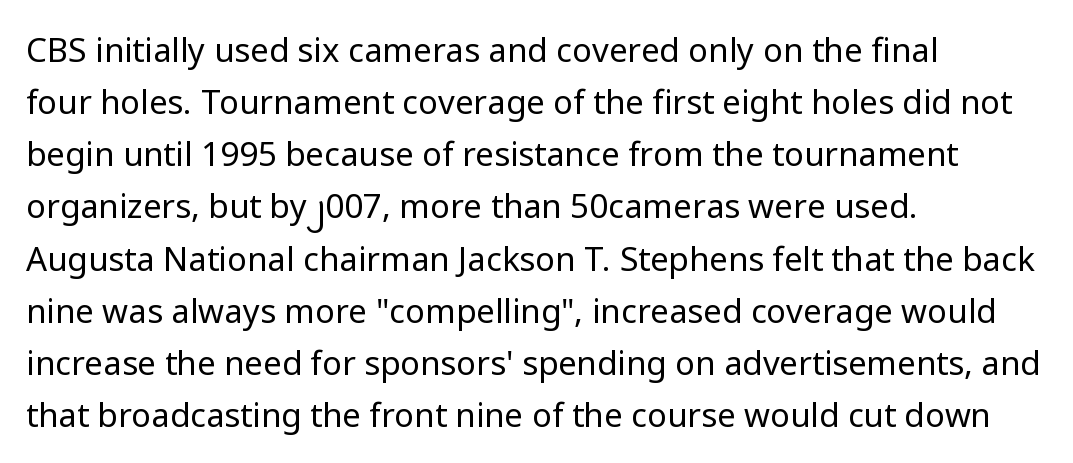
Anything drawn beneath the words? Only blank space. Caption: multi-line text, flush left, ragged right. Is this a fixed-width face? No — the glyphs have proportional, varying widths. The passage shown stacks its lines at a standard gap. Italic: no, the glyphs are upright roman.
